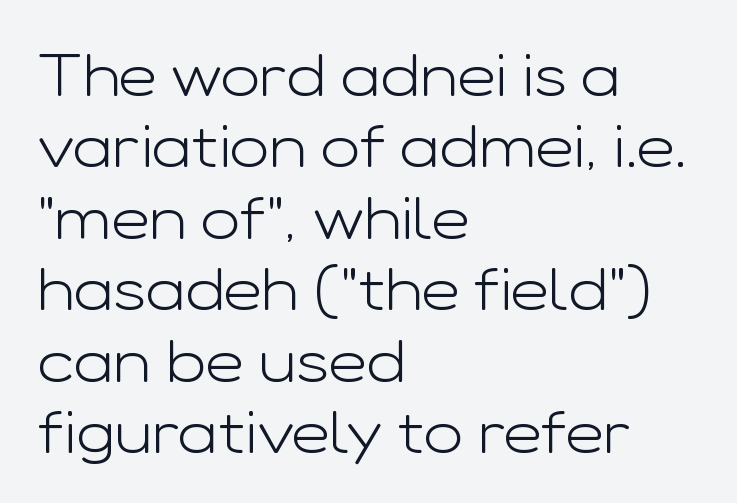
The image shows 59 px light, wide sans-serif type, upright; set left-aligned, line spacing 1.21x, normal letter spacing, not underlined; low stroke contrast and a medium x-height.
